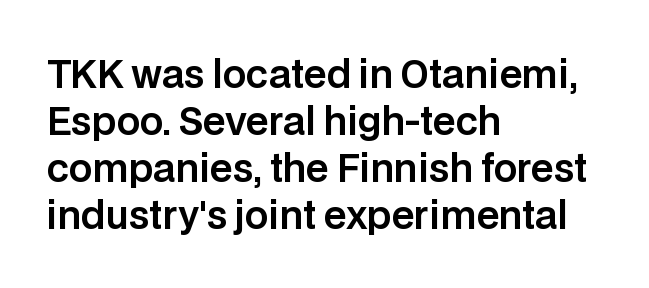
Looks like regular typesetting: each glyph gets only the width it needs. Leading matches the norm, producing a regular column. Where is the straight margin? On the left. Unmarked baselines from the first word to the last.
